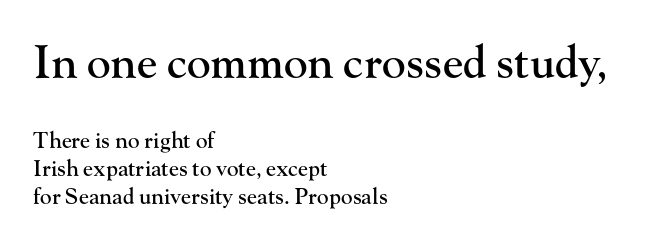
{"serif": "yes", "italic": "no", "width": "normal", "stroke_contrast": "high", "x_height": "small", "monospaced": "no", "underline": "no", "align": "left", "line_spacing": "normal", "line_spacing_ratio": 1.27, "letter_spacing": "normal", "letter_spacing_em": 0.0, "larger_block": "first", "size_ratio": 2.05, "glyph_px": 45}
